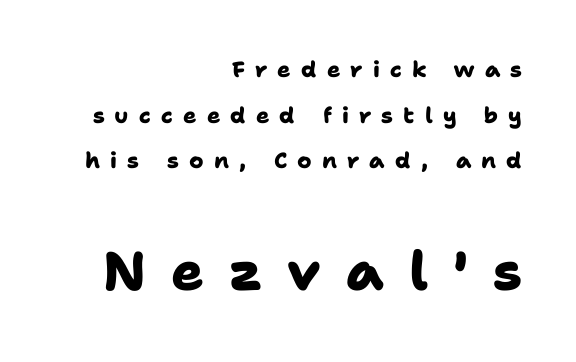
The image shows 54 px heavy sans-serif type; set right-aligned, loose line spacing (2.07x), unusually wide letter spacing (+0.46 em), not underlined; the second (bottom) block is 2.45x larger; low stroke contrast and a medium x-height.
